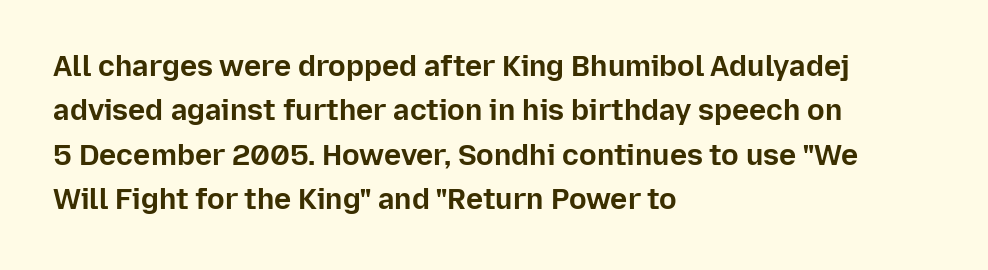
The image shows 29 px bold sans-serif type, upright; set left-aligned, normal line spacing (1.53x), normal letter spacing, not underlined; low stroke contrast and a medium x-height.
